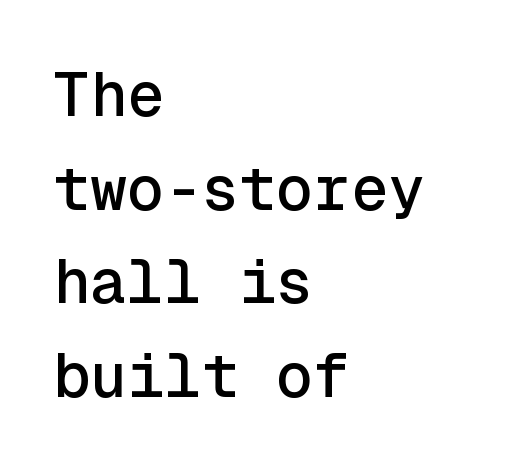
Q: Is the text italic (slanted)? A: No, it is upright.
Q: Is the typeface a serif or a sans-serif typeface? A: Sans-serif.
Q: Is the text underlined? A: No.
Q: How is the paragraph aligned? A: Left-aligned.
Q: Is the spacing between letters normal or unusually wide? A: Normal.
Q: Is the spacing between lines tight, normal or loose? A: Normal.
Q: Width (condensed, normal, or wide)? A: Normal.
Q: x-height? A: Medium.
Q: Monospaced? A: Yes.
